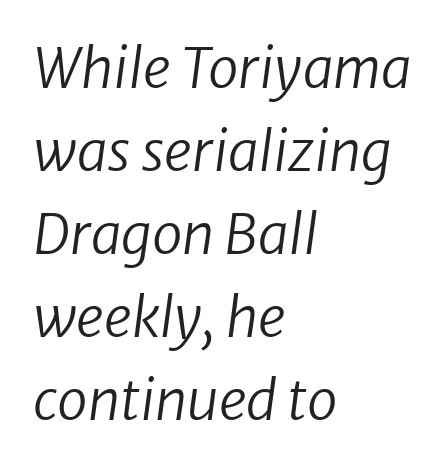
{"serif": "no", "bold": "no", "weight": "regular", "width": "normal", "stroke_contrast": "low", "x_height": "medium", "monospaced": "no", "underline": "no", "align": "left", "line_spacing": "normal", "line_spacing_ratio": 1.51, "letter_spacing": "normal", "letter_spacing_em": 0.0, "glyph_px": 55}
